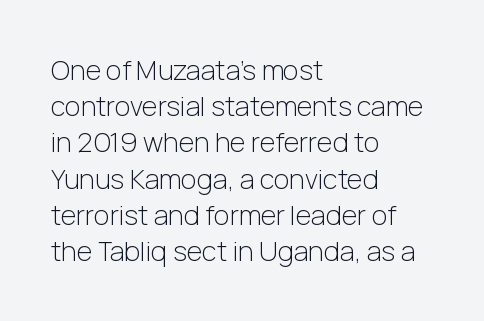
The image shows 27 px text type, upright; set left-aligned, normal line spacing (1.34x), normal letter spacing, not underlined.
